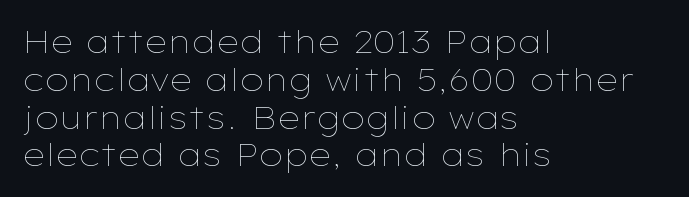
You could not count columns in this text — the font is proportionally spaced. Bare-footed words on every line. One-word summary of the alignment: left. A light-to-regular cut is what we see here. Nope, not italic — everything's standing straight.
